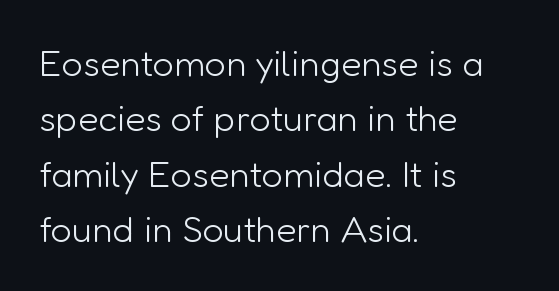
The letters stand upright; this is a roman face. Weight class: somewhere from thin through regular. The ragged edge is on the right, which tells us the setting is flush left. What's the leading like? Ordinary, nothing unusual. A sans-serif font was chosen for this passage. Check the space under the baseline: it is left empty.
